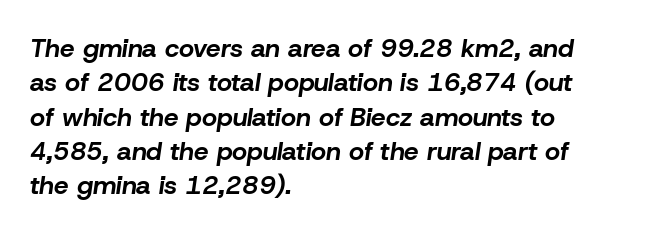
Q: Is the text bold? A: Yes.
Q: Is the text italic (slanted)? A: Yes, it leans right by about 8 degrees.
Q: Is the text underlined? A: No.
Q: How is the paragraph aligned? A: Left-aligned.
Q: Is the spacing between letters normal or unusually wide? A: Normal.
Q: Is the spacing between lines tight, normal or loose? A: Normal.
